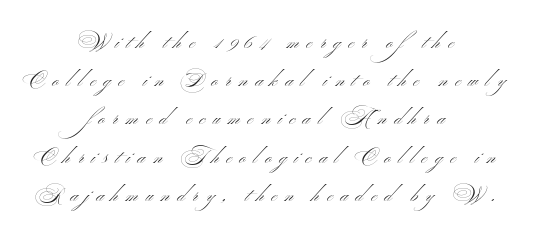
{"bold": "no", "underline": "no", "align": "center", "line_spacing": "loose", "line_spacing_ratio": 1.91, "letter_spacing": "wide", "letter_spacing_em": 0.39, "glyph_px": 20}
